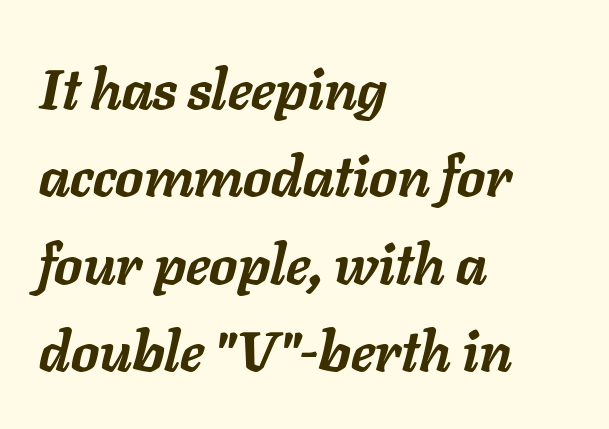
Q: Is the text bold? A: Yes.
Q: Is the text italic (slanted)? A: Yes, it leans right by about 11 degrees.
Q: Is the text underlined? A: No.
Q: How is the paragraph aligned? A: Left-aligned.
Q: Is the spacing between letters normal or unusually wide? A: Normal.
Q: Is the spacing between lines tight, normal or loose? A: Normal.
Q: Width (condensed, normal, or wide)? A: Normal.
Q: Stroke contrast? A: Low.
Q: x-height? A: Medium.
Q: Monospaced? A: No.
